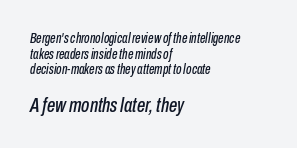
The image shows 21 px text type, italic (leaning right); set left-aligned, tight line spacing (1.11x), normal letter spacing, not underlined; the second (bottom) block is 1.5x larger.
